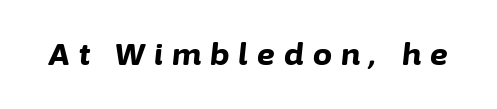
The image shows 30 px bold type, italic (leaning right); set unusually wide letter spacing (+0.31 em), not underlined; low stroke contrast and a medium x-height.
